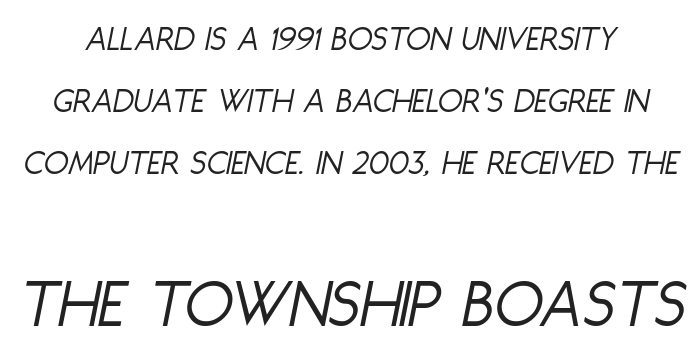
The image shows 71 px light, condensed type, italic (leaning right); set centered, line spacing 1.72x, normal letter spacing, not underlined; the second (bottom) block is 1.97x larger; low stroke contrast and a large x-height.
